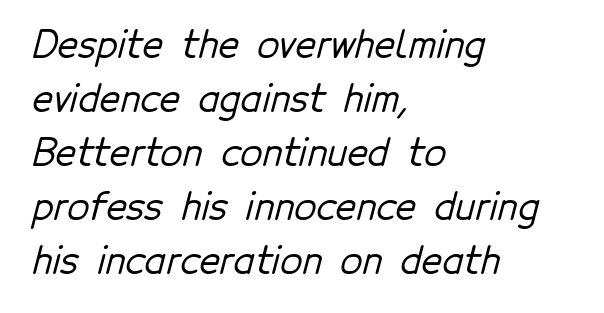
{"serif": "no", "width": "normal", "stroke_contrast": "low", "x_height": "medium", "monospaced": "no", "underline": "no", "align": "left", "line_spacing": "normal", "line_spacing_ratio": 1.5, "letter_spacing": "normal", "letter_spacing_em": 0.0, "glyph_px": 36}
